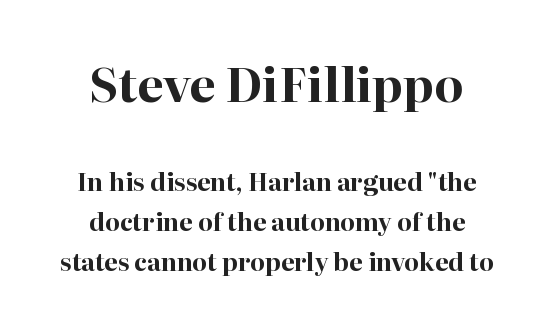
The image shows 47 px bold serif type, upright; set centered, normal line spacing (1.67x), normal letter spacing, not underlined; the first (top) block is 1.96x larger; high stroke contrast and a medium x-height.
